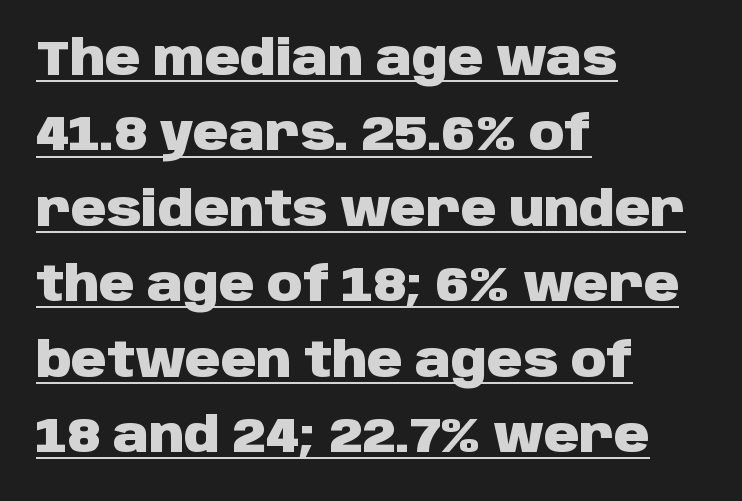
The image shows 49 px heavy sans-serif type, upright; set left-aligned, normal line spacing (1.54x), normal letter spacing, underlined; low stroke contrast and a large x-height.
